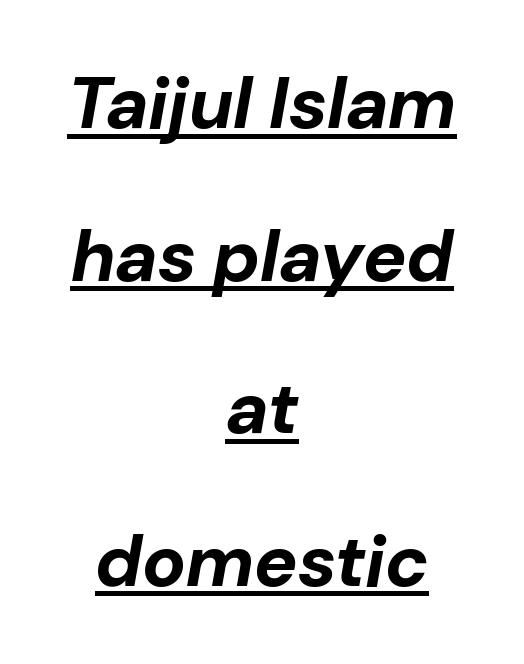
The image shows 73 px bold type, italic (leaning right); set centered, loose line spacing (2.09x), normal letter spacing, underlined; low stroke contrast and a medium x-height.
